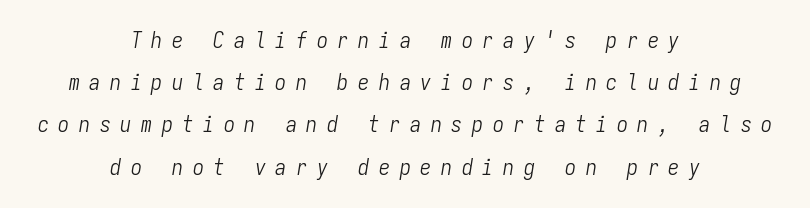
Q: Is the text bold? A: No.
Q: Is the text italic (slanted)? A: Yes, it leans right by about 9 degrees.
Q: Is the text underlined? A: No.
Q: How is the paragraph aligned? A: Centered.
Q: Is the spacing between letters normal or unusually wide? A: Unusually wide.
Q: Is the spacing between lines tight, normal or loose? A: Loose.
